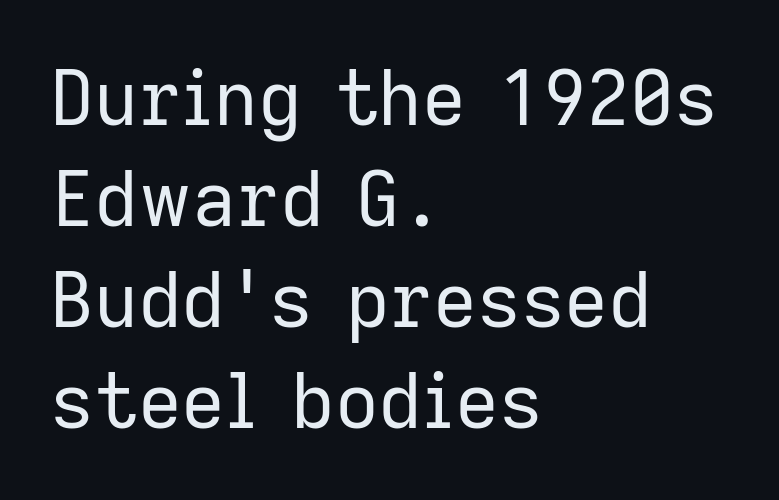
The image shows 76 px regular-weight sans-serif type, upright; set left-aligned, normal line spacing (1.33x), normal letter spacing, not underlined; low stroke contrast and a medium x-height.
